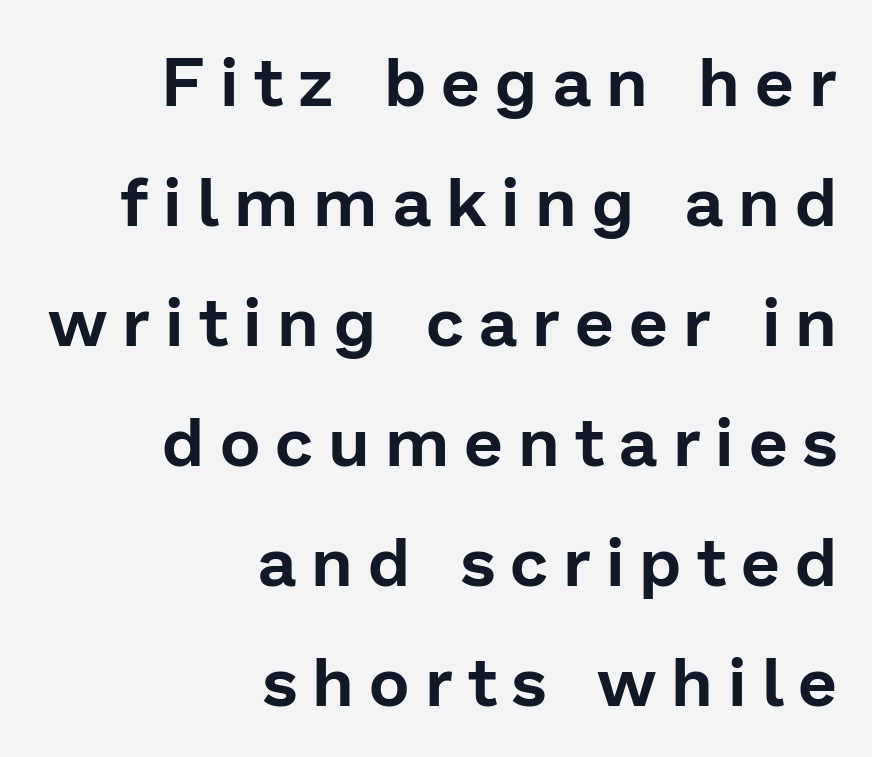
{"serif": "no", "italic": "no", "width": "normal", "stroke_contrast": "low", "x_height": "medium", "monospaced": "no", "underline": "no", "align": "right", "line_spacing_ratio": 1.74, "letter_spacing": "wide", "letter_spacing_em": 0.22, "glyph_px": 69}
